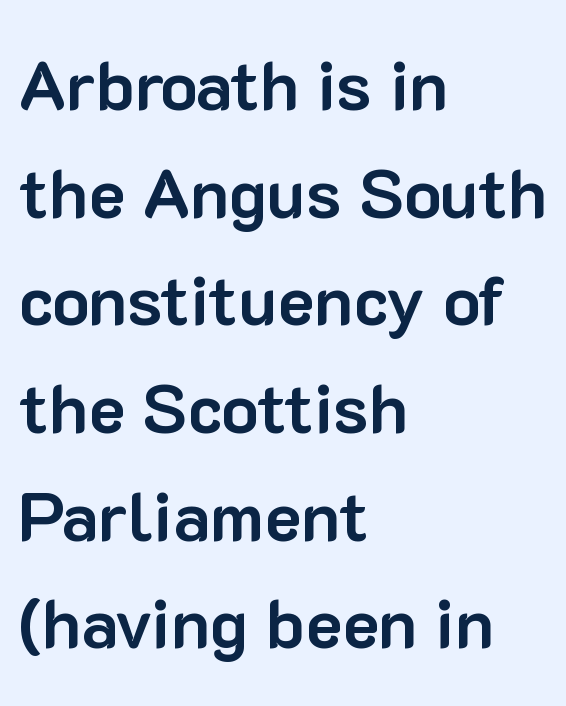
The image shows 69 px bold sans-serif type, upright; set left-aligned, normal line spacing (1.56x), normal letter spacing, not underlined; low stroke contrast and a medium x-height.
